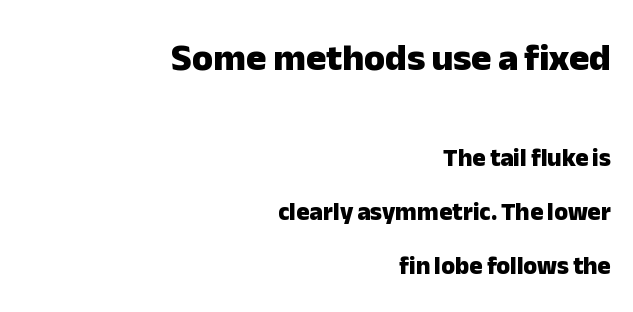
The face used here is proportionally spaced, like ordinary book or web type. Underlining? Definitely not there. Glyph-to-glyph distance matches everyday printed text. Serif or sans? Sans — the stroke terminals are bare. This block would shrink considerably if given ordinary leading; it's expanded now.
